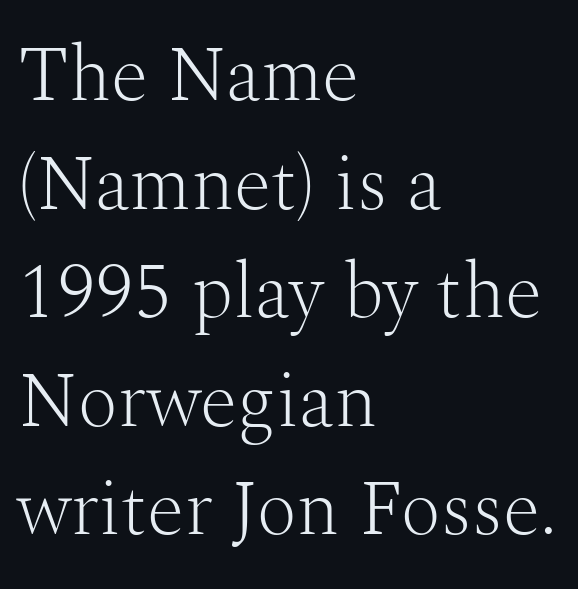
{"serif": "yes", "italic": "no", "bold": "no", "weight": "light", "width": "normal", "stroke_contrast": "medium", "x_height": "medium", "monospaced": "no", "underline": "no", "align": "left", "line_spacing": "normal", "line_spacing_ratio": 1.41, "letter_spacing": "normal", "letter_spacing_em": 0.0, "glyph_px": 77}
